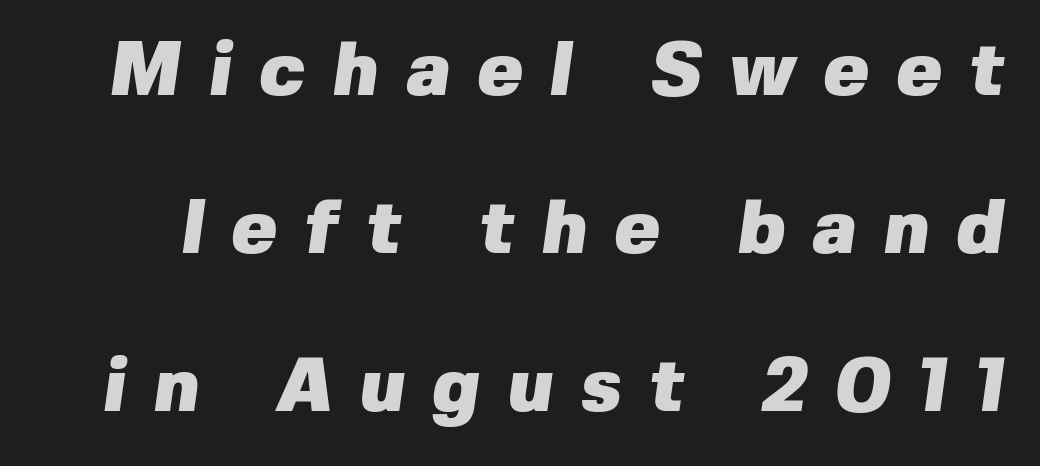
What kind of face is this? One without serifs — a sans. Think of a printed novel: that variable character pitch is what you see here. Plenty of ink on the page — the face is bold. Substantial extra tracking has been applied to these lines.
